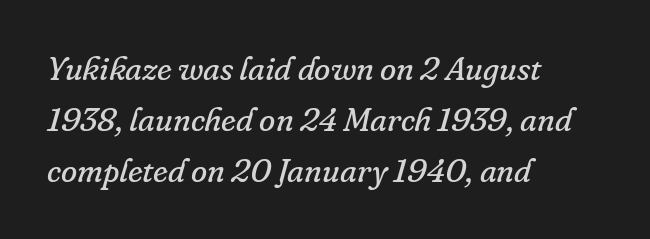
Quick note: underline off. Summary of vertical rhythm: regular, with standard interline spacing. The rendering uses natural spacing where letterforms have individual widths. Stems here are at most as thick as an everyday book face. Does the copy run flush right? No — it runs flush left.
